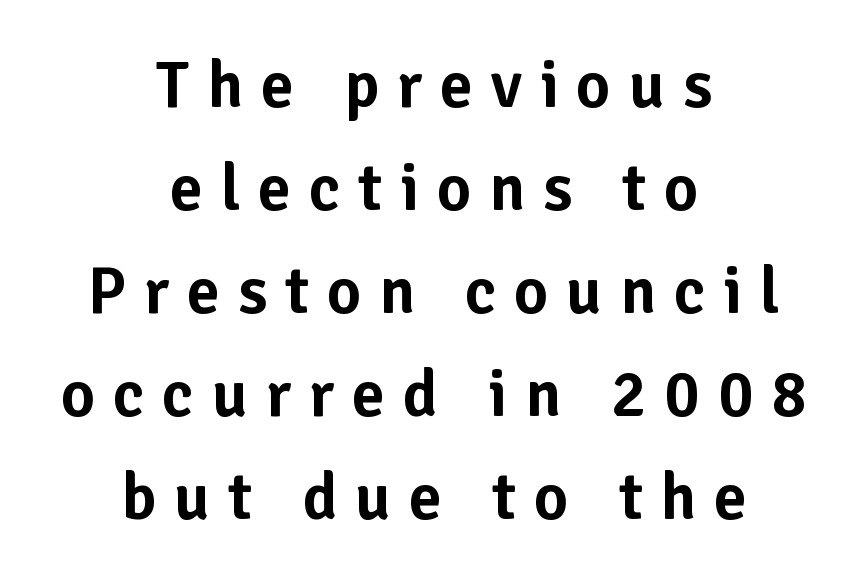
Q: Is the text italic (slanted)? A: No, it is upright.
Q: Is the typeface a serif or a sans-serif typeface? A: Sans-serif.
Q: Is the text underlined? A: No.
Q: How is the paragraph aligned? A: Centered.
Q: Is the spacing between letters normal or unusually wide? A: Unusually wide.
Q: Is the spacing between lines tight, normal or loose? A: Normal.
Q: Width (condensed, normal, or wide)? A: Normal.
Q: Stroke contrast? A: Low.
Q: x-height? A: Medium.
Q: Monospaced? A: No.
